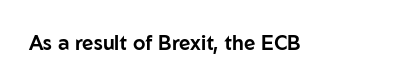
The image shows 20 px text type, upright; set normal letter spacing, not underlined.
